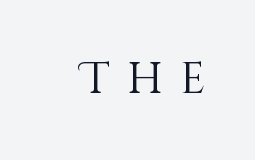
Upright lettering throughout. Spacing verdict: proportional, widths tailored to each character. This rendering features lettering with no underline. The typeface has the unassuming heft of standard copy or less. Glyph-to-glyph distance is far greater than everyday printed text.
